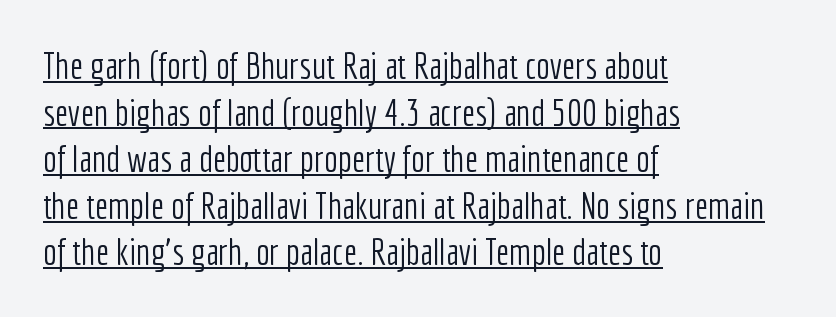
{"serif": "no", "italic": "no", "bold": "no", "weight": "light", "width": "condensed", "stroke_contrast": "low", "x_height": "medium", "monospaced": "no", "underline": "yes", "align": "left", "line_spacing": "normal", "line_spacing_ratio": 1.26, "letter_spacing": "normal", "letter_spacing_em": 0.0, "glyph_px": 37}
